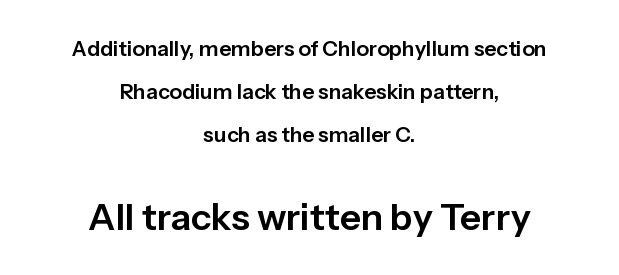
The image shows 37 px sans-serif type, upright; set centered, loose line spacing (2.05x), normal letter spacing, not underlined; the second (bottom) block is 1.76x larger; low stroke contrast and a medium x-height.
